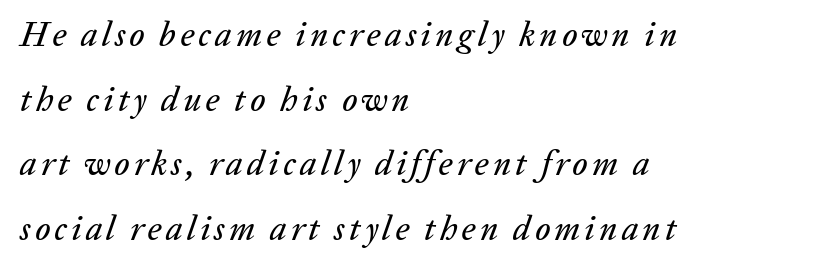
Leftover space on each line is placed entirely after the last word. The specimen omits any rule beneath the text block's lines. The face used here is proportionally spaced, like ordinary book or web type. Looking at the ascenders, they clearly lean. The leading is generous, giving the passage an open texture.
